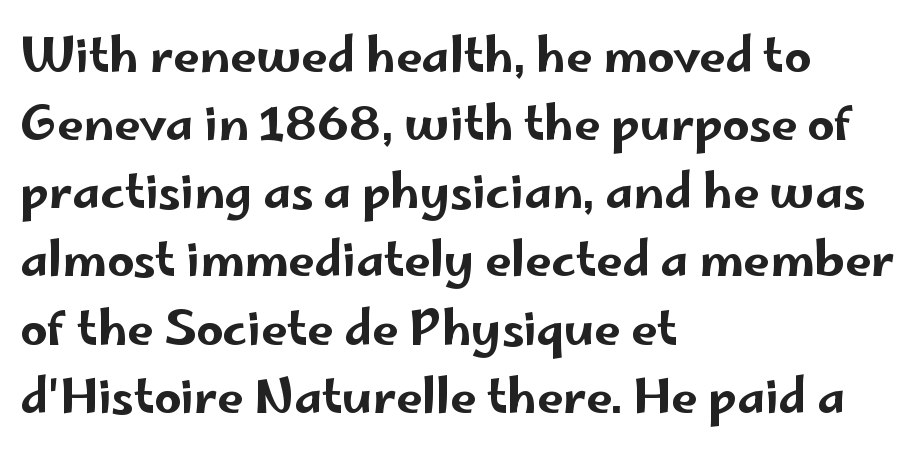
Q: Is the text italic (slanted)? A: No, it is upright.
Q: Is the typeface a serif or a sans-serif typeface? A: Sans-serif.
Q: Is the text underlined? A: No.
Q: How is the paragraph aligned? A: Left-aligned.
Q: Is the spacing between letters normal or unusually wide? A: Normal.
Q: Is the spacing between lines tight, normal or loose? A: Normal.
Q: Width (condensed, normal, or wide)? A: Wide.
Q: Stroke contrast? A: Low.
Q: x-height? A: Small.
Q: Monospaced? A: No.
